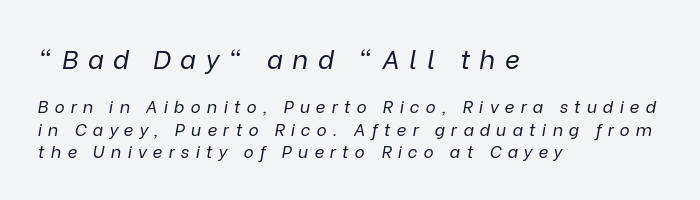
The image shows 26 px text type, italic (leaning right); set left-aligned, normal line spacing (1.32x), unusually wide letter spacing (+0.36 em), not underlined; the first (top) block is 1.53x larger.
